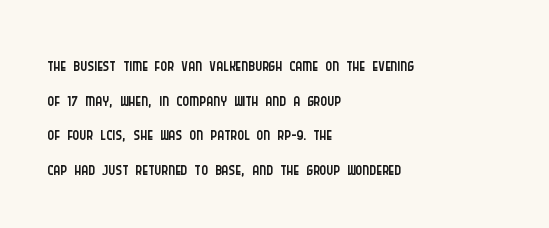
No chunkiness to these letters — they're not bold. A classic flush-left, rag-right setting is used for this passage. One glance says typical: line gaps are just what's usual. The letters sit at their default tracking, neither squeezed nor spread.
